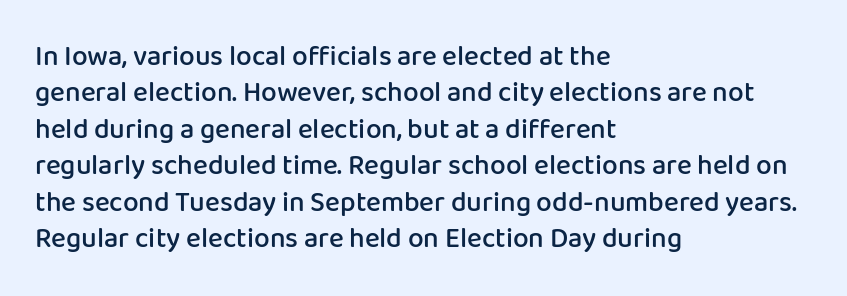
Reading down the block, your eye returns to a fixed left position each line. A normal amount of white space separates one row of letters from the next. Underlining? Definitely not there. Observe the absence of serifs on each vertical stroke in this sample. Bold? Not quite — semibold, heavier than regular but stopping short. Unlike italic type, these characters show no tilt at all.
